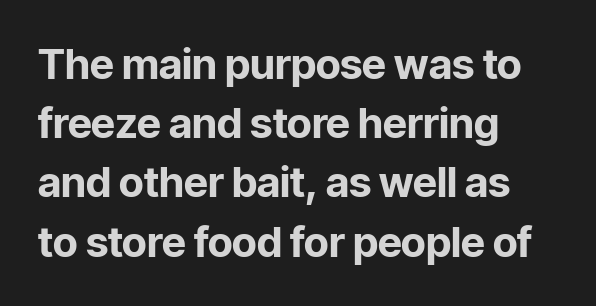
The image shows 42 px bold sans-serif type, upright; set left-aligned, normal line spacing (1.41x), normal letter spacing, not underlined; low stroke contrast and a medium x-height.
